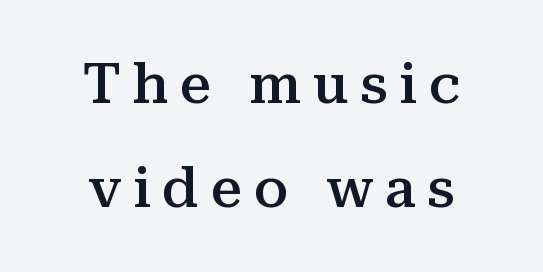
The image shows 56 px semibold serif type, upright; set line spacing 1.85x, unusually wide letter spacing (+0.21 em), not underlined; medium stroke contrast and a medium x-height.
